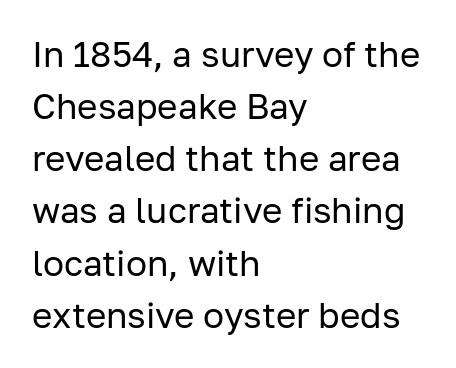
{"serif": "no", "italic": "no", "bold": "no", "weight": "regular", "width": "normal", "stroke_contrast": "low", "x_height": "medium", "monospaced": "no", "underline": "no", "align": "left", "line_spacing": "normal", "line_spacing_ratio": 1.49, "letter_spacing": "normal", "letter_spacing_em": 0.0, "glyph_px": 35}
